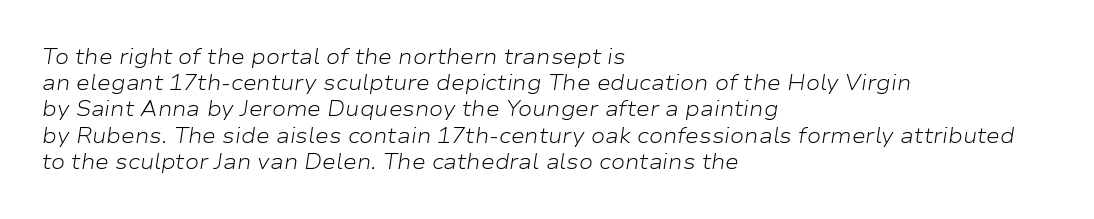
Q: Is the text bold? A: No.
Q: Is the text italic (slanted)? A: Yes, it leans right by about 9 degrees.
Q: Is the text underlined? A: No.
Q: How is the paragraph aligned? A: Left-aligned.
Q: Is the spacing between letters normal or unusually wide? A: Normal.
Q: Is the spacing between lines tight, normal or loose? A: Normal.
